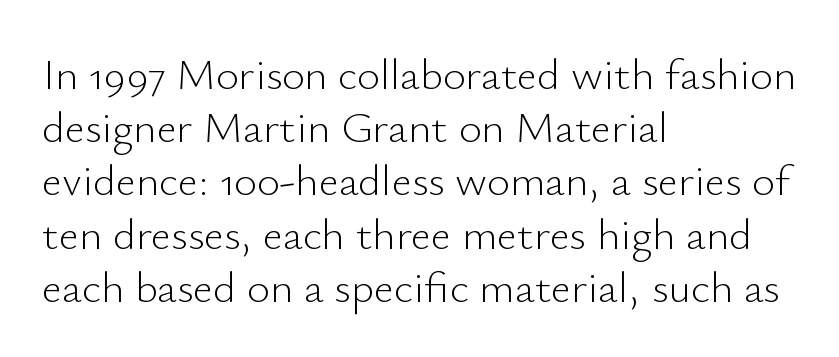
{"serif": "no", "italic": "no", "bold": "no", "weight": "light", "width": "normal", "stroke_contrast": "low", "x_height": "small", "monospaced": "no", "underline": "no", "align": "left", "line_spacing_ratio": 1.21, "letter_spacing": "normal", "letter_spacing_em": 0.0, "glyph_px": 44}
